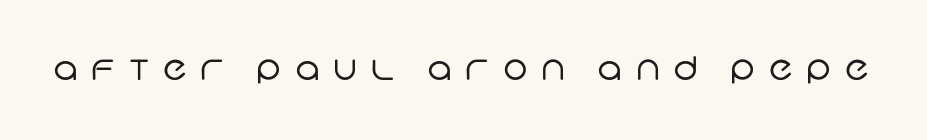
Q: Is the text bold? A: No.
Q: Is the typeface a serif or a sans-serif typeface? A: Sans-serif.
Q: Is the text underlined? A: No.
Q: Is the spacing between letters normal or unusually wide? A: Unusually wide.
Q: Width (condensed, normal, or wide)? A: Normal.
Q: Stroke contrast? A: Low.
Q: x-height? A: Large.
Q: Monospaced? A: No.
